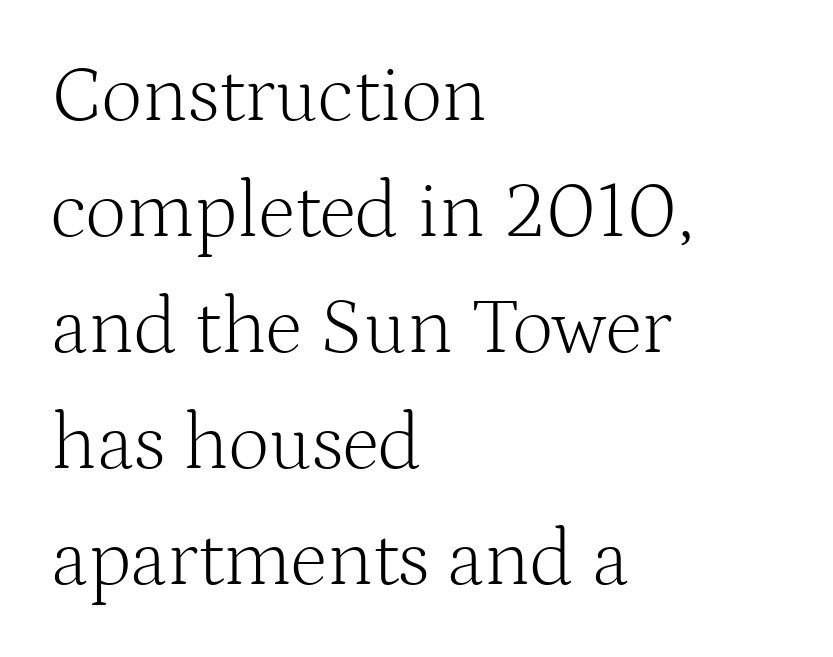
{"serif": "yes", "italic": "no", "bold": "no", "weight": "light", "width": "normal", "stroke_contrast": "medium", "x_height": "medium", "monospaced": "no", "underline": "no", "align": "left", "line_spacing": "normal", "line_spacing_ratio": 1.45, "letter_spacing": "normal", "letter_spacing_em": 0.0, "glyph_px": 80}
